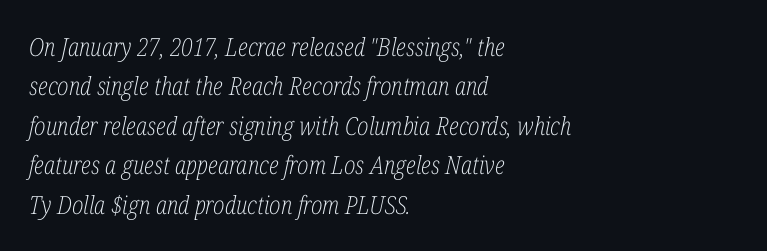
{"italic": "yes", "lean": "right", "slant_degrees": 12, "bold": "no", "underline": "no", "align": "left", "line_spacing": "normal", "line_spacing_ratio": 1.58, "letter_spacing": "normal", "letter_spacing_em": 0.0, "glyph_px": 25}
